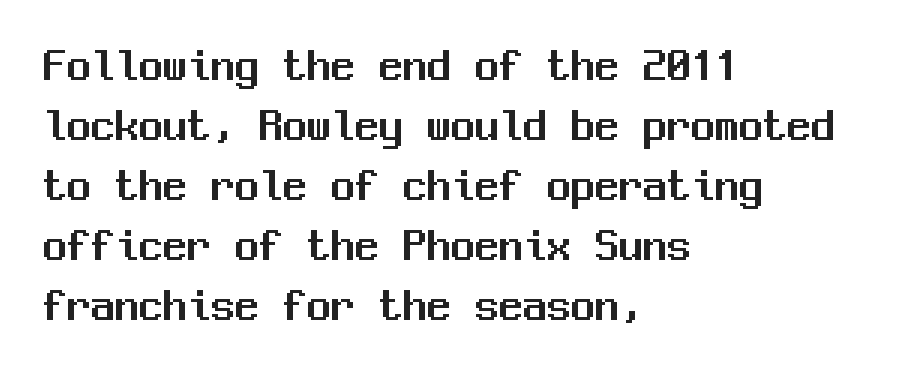
Q: Is the text italic (slanted)? A: No, it is upright.
Q: Is the typeface a serif or a sans-serif typeface? A: Sans-serif.
Q: Is the text underlined? A: No.
Q: How is the paragraph aligned? A: Left-aligned.
Q: Is the spacing between letters normal or unusually wide? A: Normal.
Q: Is the spacing between lines tight, normal or loose? A: Normal.
Q: Width (condensed, normal, or wide)? A: Normal.
Q: Stroke contrast? A: Medium.
Q: x-height? A: Medium.
Q: Monospaced? A: Yes.
